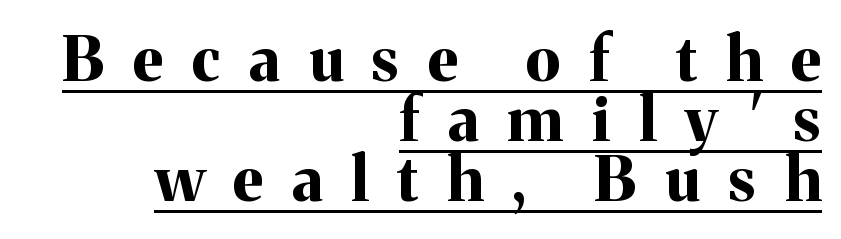
A student would call this right alignment; a typographer would say flush right, rag left. These lines huddle together more closely than default settings would place them. Does the lettering tilt? It doesn't — this is upright. The string is rendered with underlining switched on. Is this a fixed-width face? No — the glyphs have proportional, varying widths.
